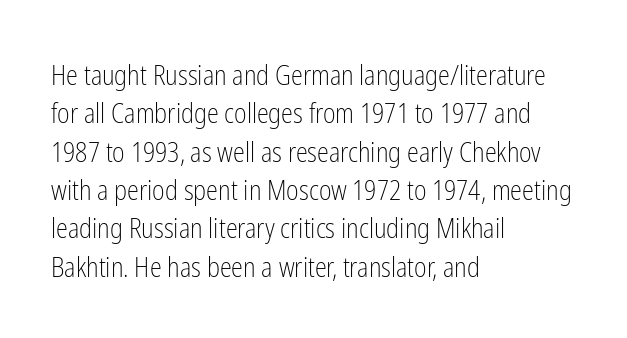
Every row of glyphs begins at an identical x-position on the left. A roman cut, with each character standing at attention. Does the leading feel generous? No, just average. The tracking reads as untouched default to a designer's eye.
